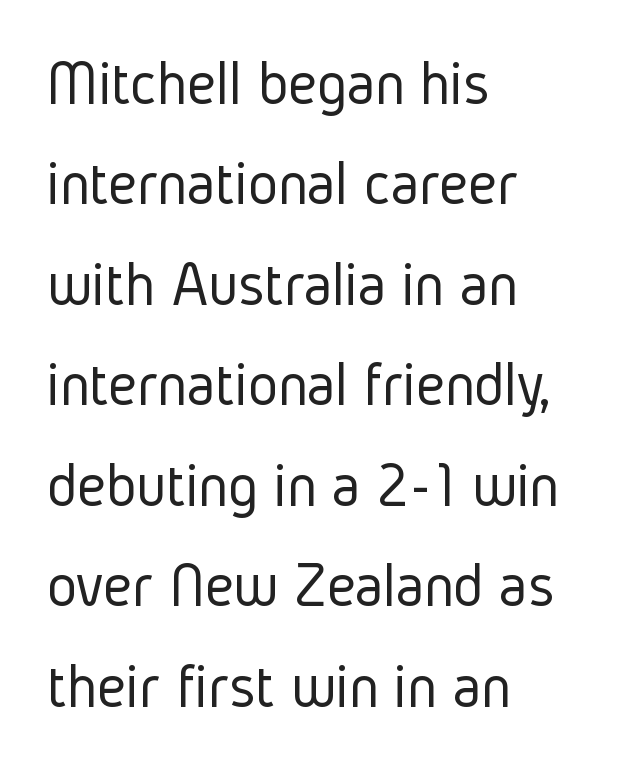
{"serif": "no", "italic": "no", "bold": "no", "weight": "light", "width": "condensed", "stroke_contrast": "low", "x_height": "medium", "monospaced": "no", "underline": "no", "align": "left", "line_spacing": "normal", "line_spacing_ratio": 1.57, "letter_spacing": "normal", "letter_spacing_em": 0.0, "glyph_px": 64}
